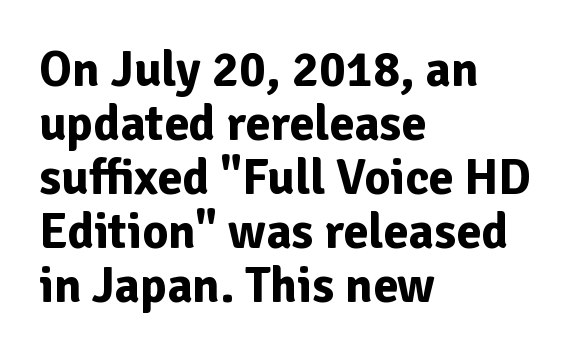
{"serif": "no", "italic": "no", "bold": "yes", "weight": "bold", "width": "normal", "stroke_contrast": "low", "x_height": "medium", "monospaced": "no", "underline": "no", "align": "left", "line_spacing": "tight", "line_spacing_ratio": 1.08, "letter_spacing": "normal", "letter_spacing_em": 0.0, "glyph_px": 50}
